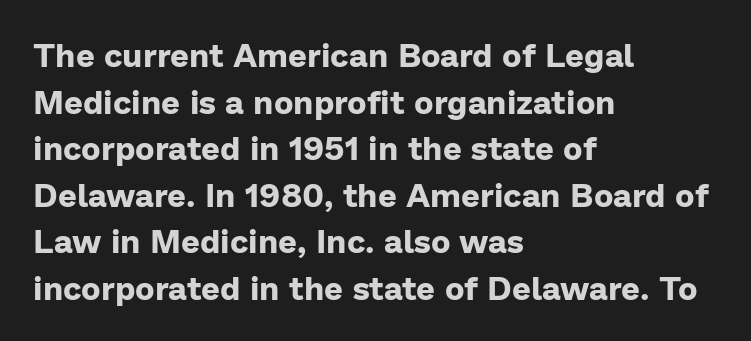
The image shows 33 px bold sans-serif type, upright; set left-aligned, normal line spacing (1.41x), normal letter spacing, not underlined; low stroke contrast and a medium x-height.
